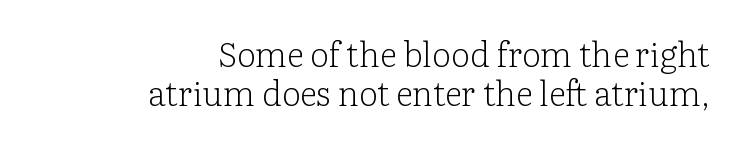
The image shows 34 px light serif type, upright; set right-aligned, tight line spacing (1.14x), normal letter spacing, not underlined; low stroke contrast and a medium x-height.
